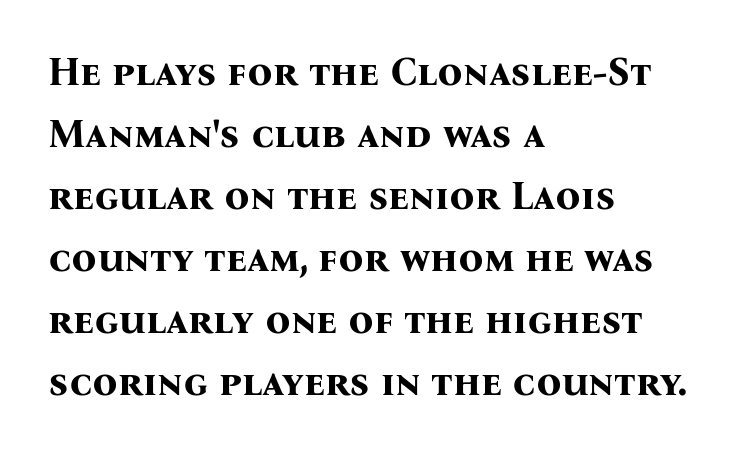
Q: Is the text bold? A: Yes.
Q: Is the text italic (slanted)? A: No, it is upright.
Q: Is the typeface a serif or a sans-serif typeface? A: Serif.
Q: Is the text underlined? A: No.
Q: How is the paragraph aligned? A: Left-aligned.
Q: Is the spacing between letters normal or unusually wide? A: Normal.
Q: Is the spacing between lines tight, normal or loose? A: Normal.
Q: Width (condensed, normal, or wide)? A: Normal.
Q: Stroke contrast? A: Medium.
Q: x-height? A: Medium.
Q: Monospaced? A: No.
